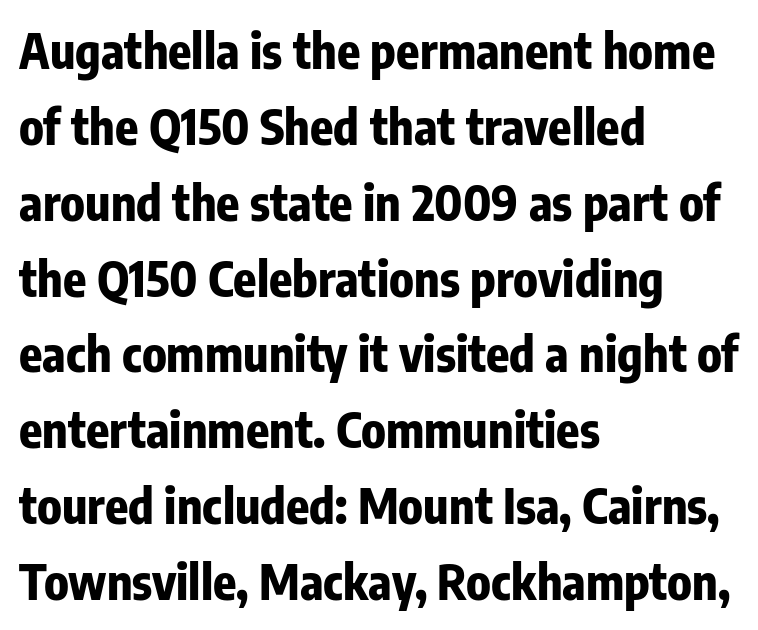
Q: Is the text bold? A: Yes.
Q: Is the text italic (slanted)? A: No, it is upright.
Q: Is the typeface a serif or a sans-serif typeface? A: Sans-serif.
Q: Is the text underlined? A: No.
Q: How is the paragraph aligned? A: Left-aligned.
Q: Is the spacing between letters normal or unusually wide? A: Normal.
Q: Is the spacing between lines tight, normal or loose? A: Normal.
Q: Width (condensed, normal, or wide)? A: Condensed.
Q: Stroke contrast? A: Low.
Q: x-height? A: Medium.
Q: Monospaced? A: No.
